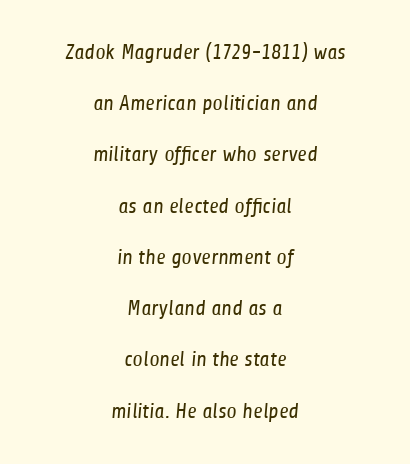
Q: Is the text bold? A: No.
Q: Is the text underlined? A: No.
Q: How is the paragraph aligned? A: Centered.
Q: Is the spacing between letters normal or unusually wide? A: Normal.
Q: Is the spacing between lines tight, normal or loose? A: Loose.
